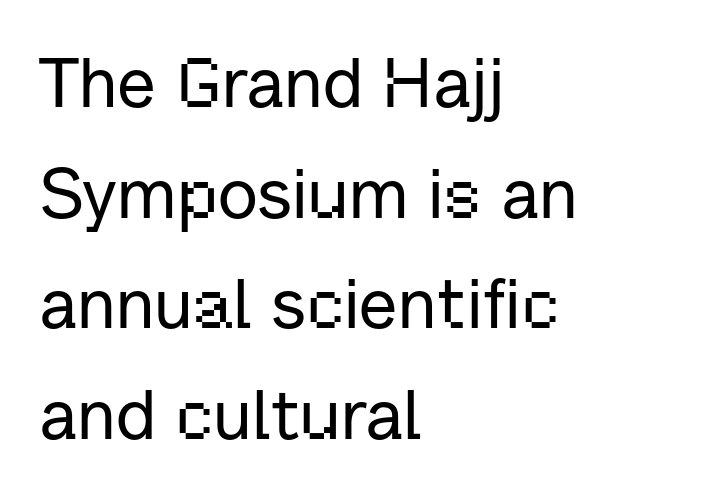
{"serif": "no", "italic": "no", "width": "normal", "stroke_contrast": "low", "x_height": "medium", "monospaced": "no", "underline": "no", "align": "left", "line_spacing": "normal", "line_spacing_ratio": 1.58, "letter_spacing": "normal", "letter_spacing_em": 0.0, "glyph_px": 70}
